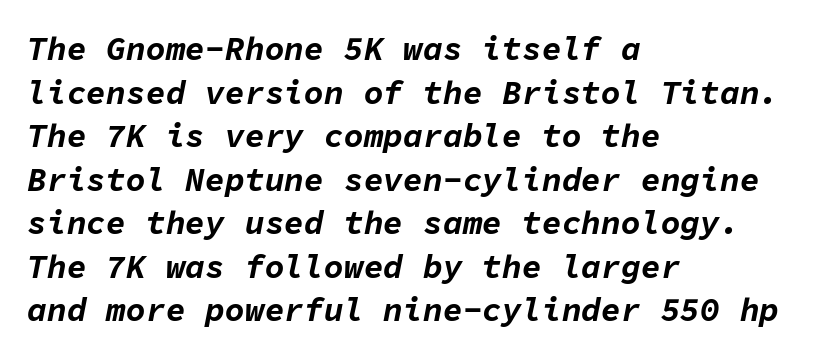
The face used here is monospaced, like something from a code editor. The type is set solid horizontally, with unmodified tracking. Rendered with sloped, italic letterforms. Leftover space on each line is placed entirely after the last word.
